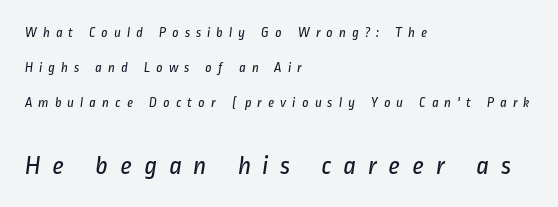
{"bold": "no", "underline": "no", "align": "left", "line_spacing": "loose", "line_spacing_ratio": 2.49, "letter_spacing": "wide", "letter_spacing_em": 0.42, "larger_block": "second", "size_ratio": 1.93, "glyph_px": 27}
